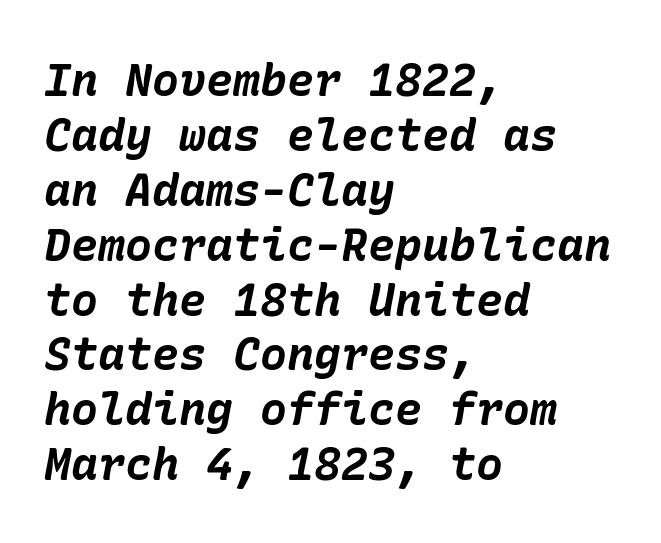
{"italic": "yes", "lean": "right", "slant_degrees": 10, "bold": "yes", "weight": "bold", "width": "normal", "stroke_contrast": "low", "x_height": "medium", "underline": "no", "align": "left", "line_spacing_ratio": 1.22, "letter_spacing": "normal", "letter_spacing_em": 0.0, "glyph_px": 45}
